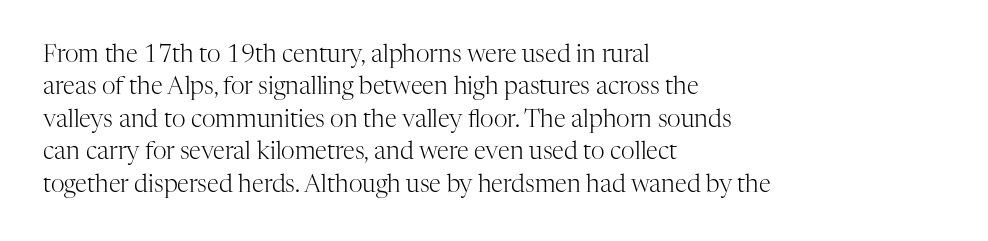
The typesetter chose a ragged-right arrangement here. In terms of letterspacing, this is plain default setting. Descenders hang freely into open space. A typesetter would call this leading conventional body-copy spacing. Stems and bowls with no extra thickness — not bold.
